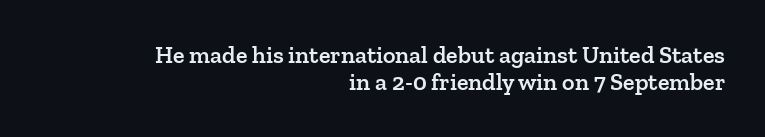
The image shows 24 px text type, upright; set right-aligned, tight line spacing (1.12x), normal letter spacing, not underlined.
